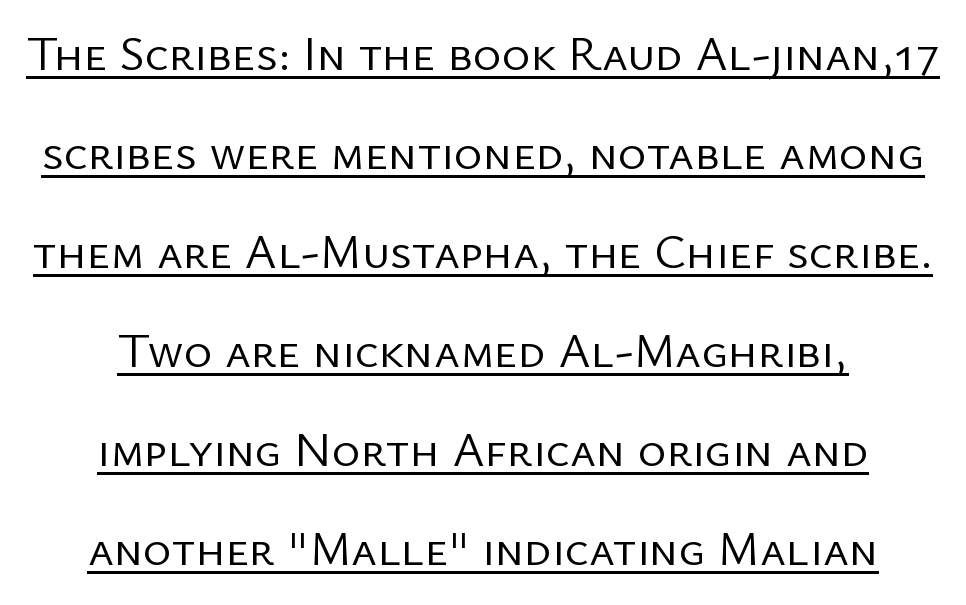
The image shows 49 px regular-weight sans-serif type, upright; set centered, loose line spacing (2.02x), normal letter spacing, underlined; low stroke contrast and a medium x-height.
